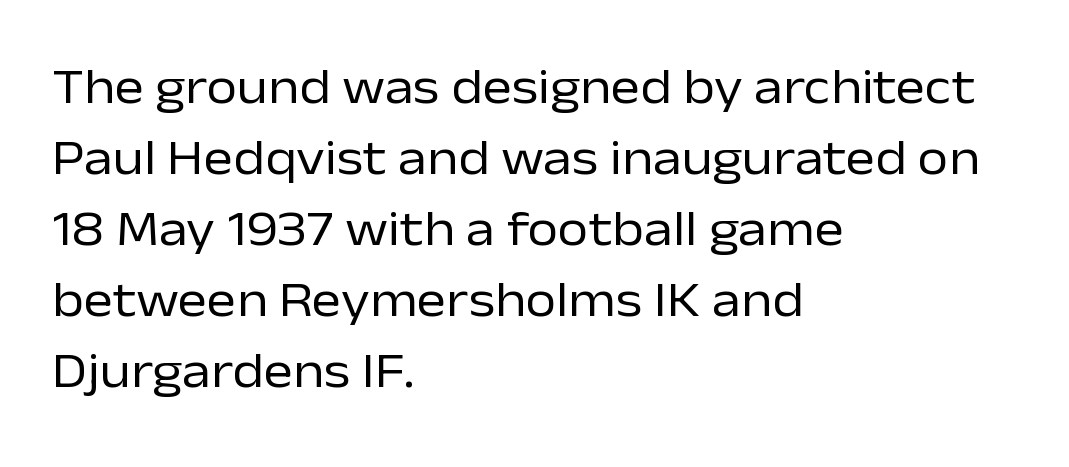
The image shows 50 px regular-weight sans-serif type, upright; set left-aligned, normal line spacing (1.42x), normal letter spacing, not underlined; low stroke contrast and a medium x-height.
